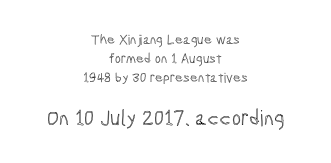
Q: Is the text italic (slanted)? A: No, it is upright.
Q: Is the text underlined? A: No.
Q: How is the paragraph aligned? A: Centered.
Q: Is the spacing between letters normal or unusually wide? A: Normal.
Q: Is the spacing between lines tight, normal or loose? A: Normal.
Q: Which block of text is set in a larger size, the first (top) or the second (bottom)? A: The second (bottom) one.
